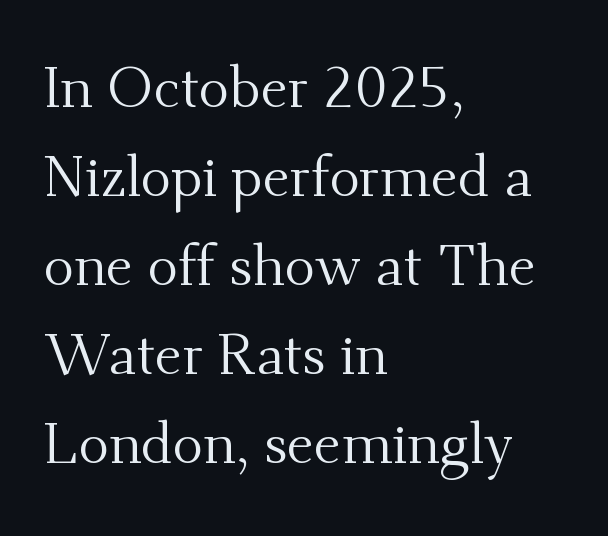
{"serif": "yes", "italic": "no", "bold": "no", "weight": "regular", "width": "normal", "stroke_contrast": "medium", "x_height": "small", "monospaced": "no", "underline": "no", "align": "left", "line_spacing": "normal", "line_spacing_ratio": 1.56, "letter_spacing": "normal", "letter_spacing_em": 0.0, "glyph_px": 57}
